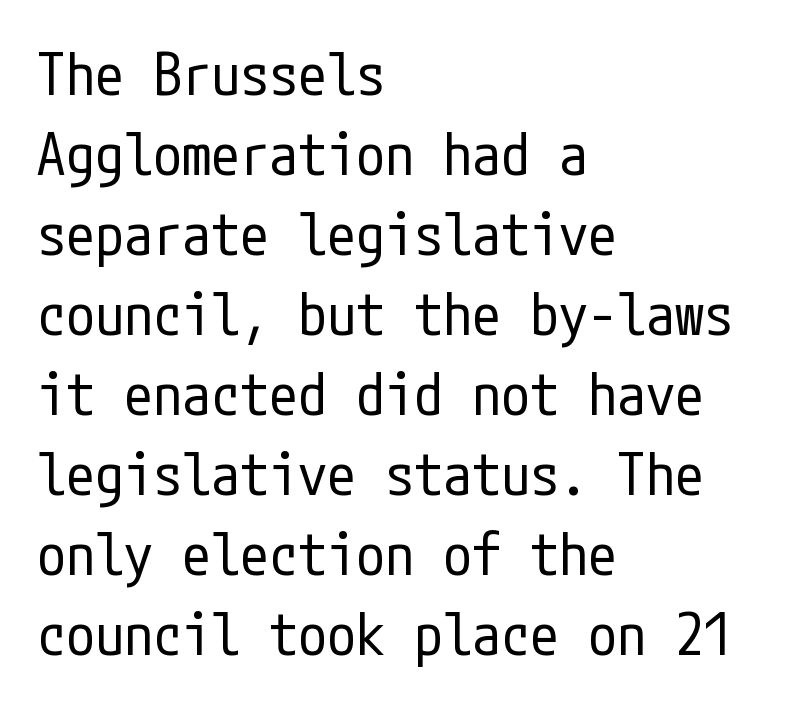
The image shows 58 px regular-weight, condensed sans-serif type, upright; set left-aligned, normal line spacing (1.38x), normal letter spacing, not underlined; low stroke contrast and a medium x-height.
